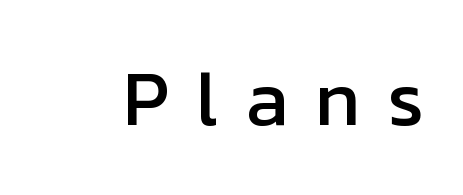
Q: Is the text italic (slanted)? A: No, it is upright.
Q: Is the typeface a serif or a sans-serif typeface? A: Sans-serif.
Q: Is the text underlined? A: No.
Q: Is the spacing between letters normal or unusually wide? A: Unusually wide.
Q: Width (condensed, normal, or wide)? A: Normal.
Q: Stroke contrast? A: Low.
Q: x-height? A: Medium.
Q: Monospaced? A: No.
